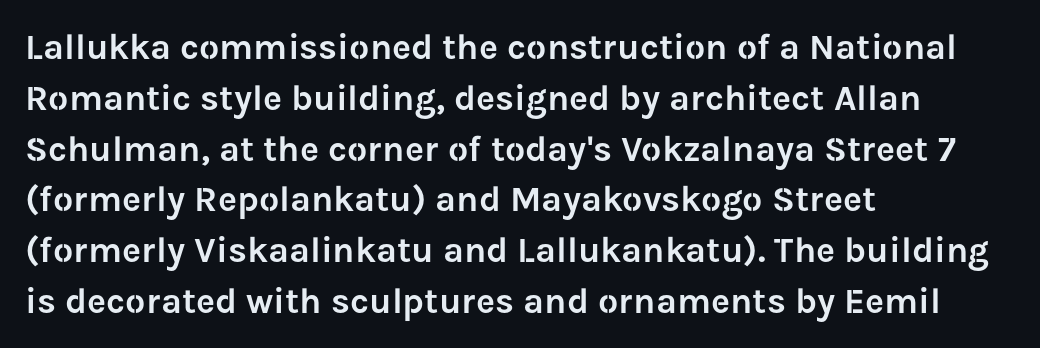
The image shows 36 px sans-serif type, upright; set left-aligned, normal line spacing (1.41x), normal letter spacing, not underlined; low stroke contrast and a medium x-height.
